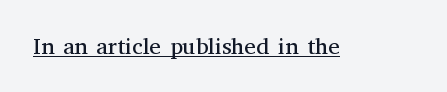
Students, observe the line beneath the letters — that is underlining. You can tell it's not italic because the verticals are truly vertical. Stems here are at most as thick as an everyday book face. Between one letter and the next there's only the usual sliver of space.
